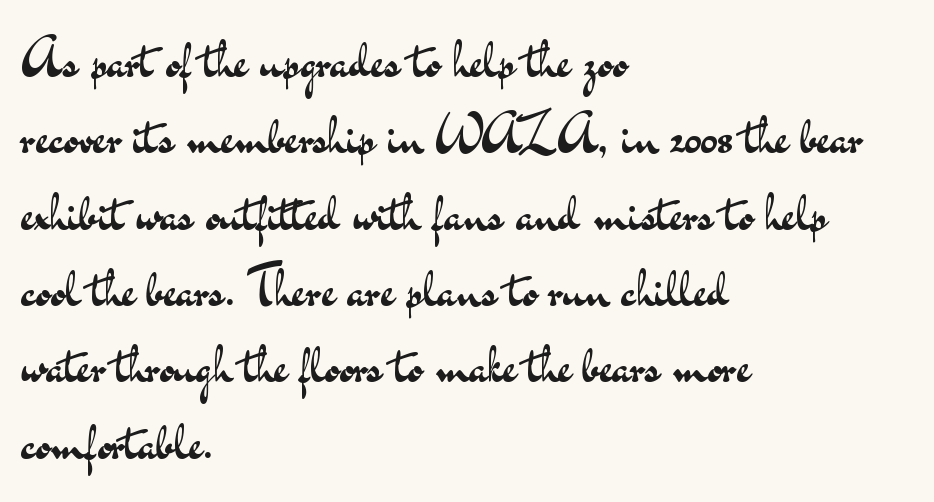
The image shows 53 px regular-weight, wide sans-serif type; set left-aligned, normal line spacing (1.44x), normal letter spacing, not underlined; medium stroke contrast and a small x-height.
